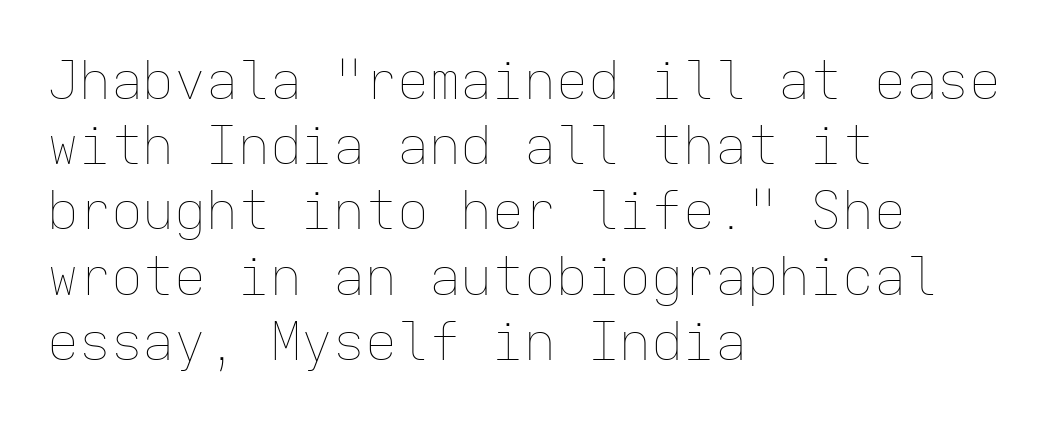
Heft: none added — not bold. The passage shown is typed in a monospace face where columns stay perfectly aligned. The area under the type is left untouched. Each line starts at the same left margin while the right side varies.
